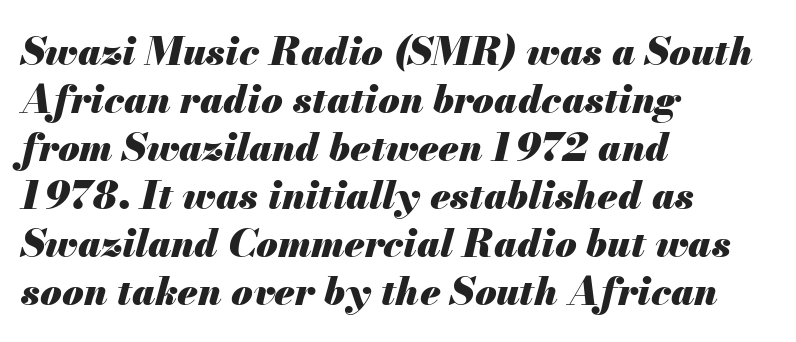
The image shows 39 px heavy type, italic (leaning right); set left-aligned, line spacing 1.23x, normal letter spacing, not underlined; medium stroke contrast and a small x-height.
